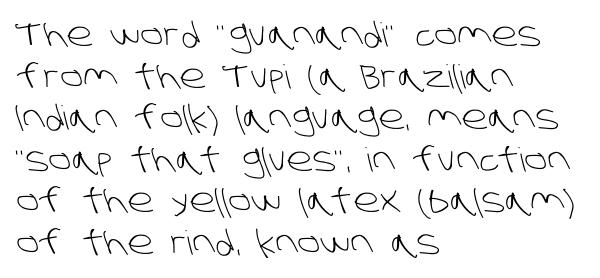
Q: Is the text bold? A: No.
Q: Is the typeface a serif or a sans-serif typeface? A: Sans-serif.
Q: Is the text underlined? A: No.
Q: How is the paragraph aligned? A: Left-aligned.
Q: Is the spacing between letters normal or unusually wide? A: Normal.
Q: Is the spacing between lines tight, normal or loose? A: Normal.
Q: Width (condensed, normal, or wide)? A: Normal.
Q: Stroke contrast? A: Low.
Q: x-height? A: Large.
Q: Monospaced? A: No.
